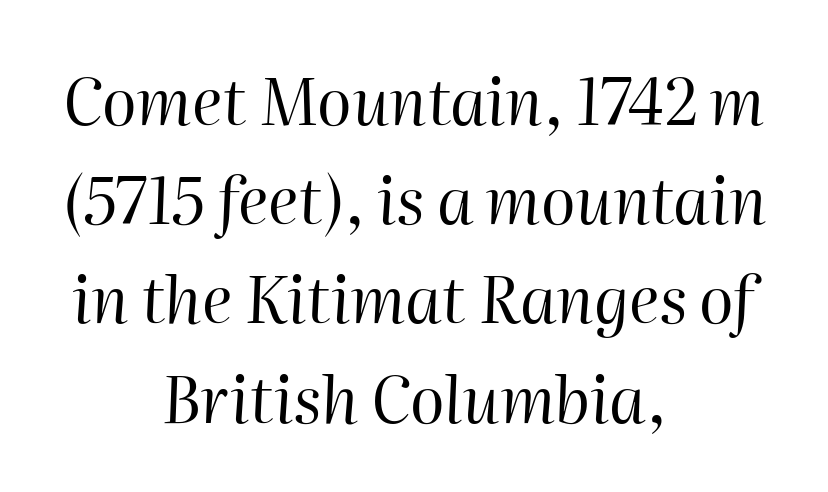
Q: Is the text bold? A: No.
Q: Is the text italic (slanted)? A: Yes, it leans right by about 2 degrees.
Q: Is the text underlined? A: No.
Q: How is the paragraph aligned? A: Centered.
Q: Is the spacing between letters normal or unusually wide? A: Normal.
Q: Is the spacing between lines tight, normal or loose? A: Normal.
Q: Width (condensed, normal, or wide)? A: Normal.
Q: Stroke contrast? A: High.
Q: x-height? A: Medium.
Q: Monospaced? A: No.
